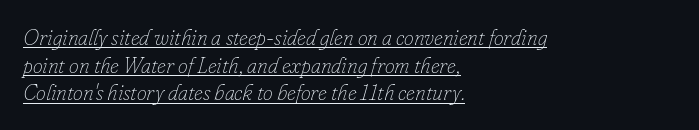
The image shows 22 px text type, italic (leaning right); set left-aligned, normal line spacing (1.26x), normal letter spacing, underlined.
